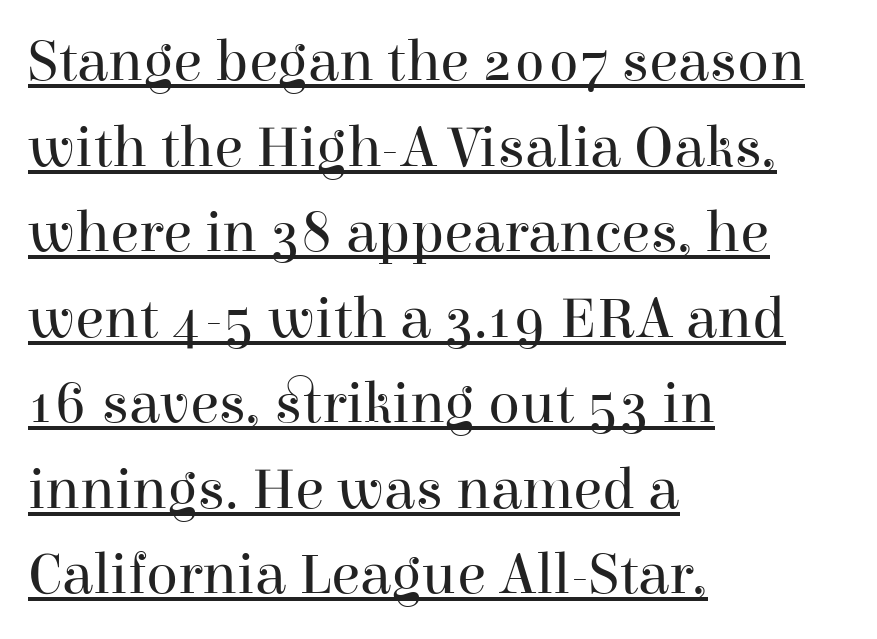
Italic? Not at all — the glyphs are vertical. One-word summary of the alignment: left. Bold? No — there's no thickening of the strokes. This sample has the flowing, uneven cadence of proportional lettering.
